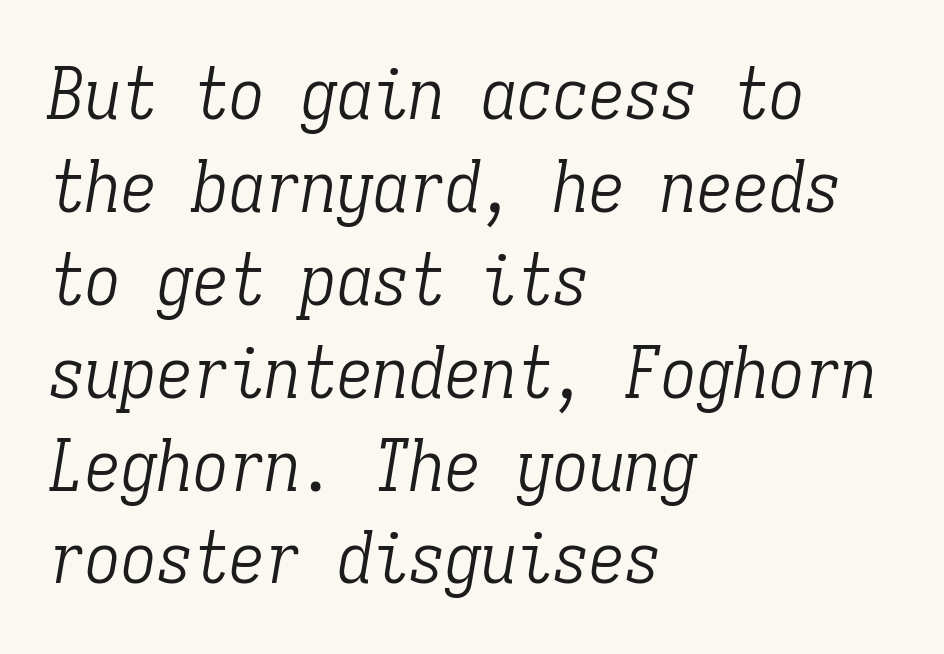
The image shows 72 px light, condensed serif type, italic (leaning right), monospaced; set left-aligned, normal line spacing (1.29x), normal letter spacing, not underlined; low stroke contrast and a medium x-height.
